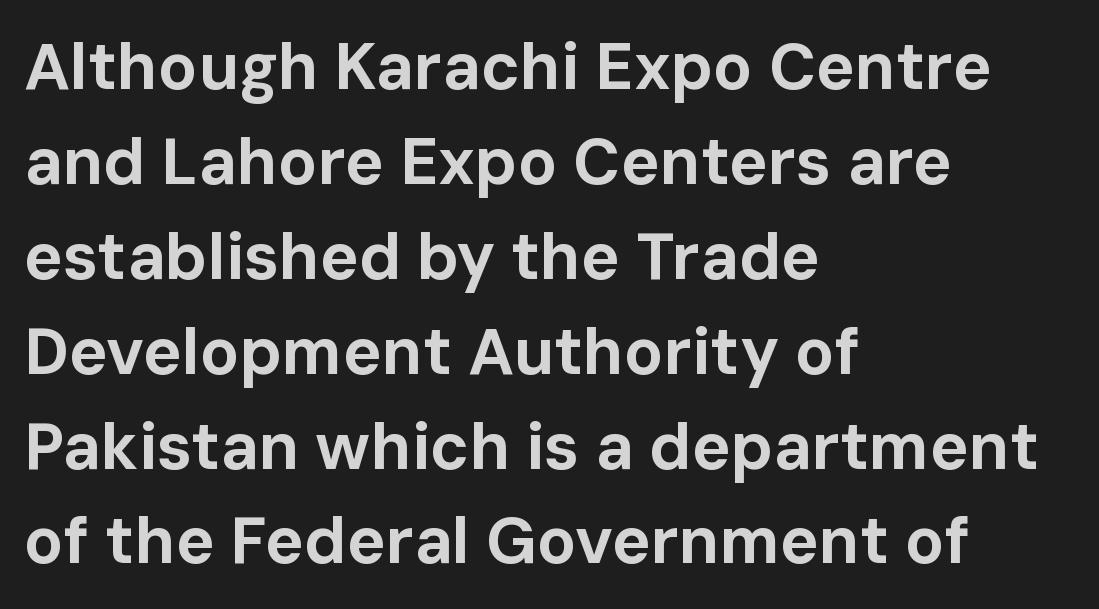
Q: Is the text bold? A: Yes.
Q: Is the text italic (slanted)? A: No, it is upright.
Q: Is the typeface a serif or a sans-serif typeface? A: Sans-serif.
Q: Is the text underlined? A: No.
Q: How is the paragraph aligned? A: Left-aligned.
Q: Is the spacing between letters normal or unusually wide? A: Normal.
Q: Is the spacing between lines tight, normal or loose? A: Normal.
Q: Width (condensed, normal, or wide)? A: Normal.
Q: Stroke contrast? A: Low.
Q: x-height? A: Medium.
Q: Monospaced? A: No.
